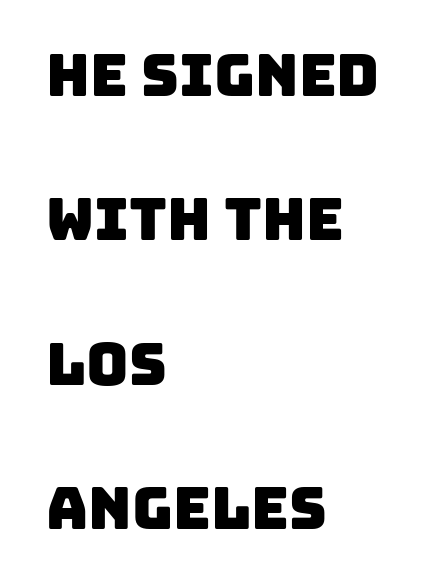
Characters follow at the spacing the type designer built in. Any mark beneath the type? The region is blank. If you measured baseline to baseline, you'd find a long distance. The lines are quadded left. The rendering uses natural spacing where letterforms have individual widths. Note: no serifs on the glyphs.
